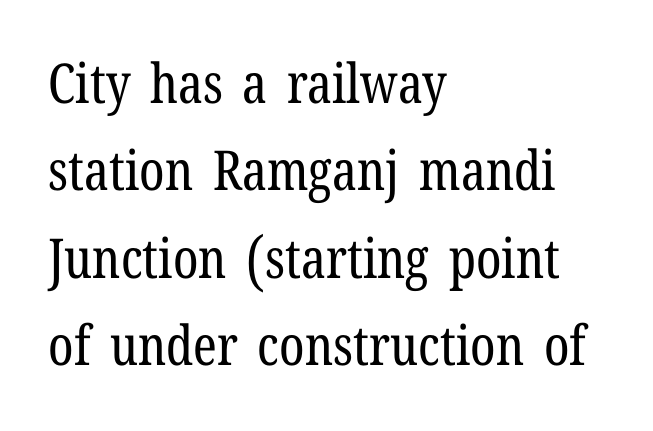
The image shows 55 px regular-weight, condensed serif type, upright; set left-aligned, normal line spacing (1.59x), normal letter spacing, not underlined; low stroke contrast and a medium x-height.
